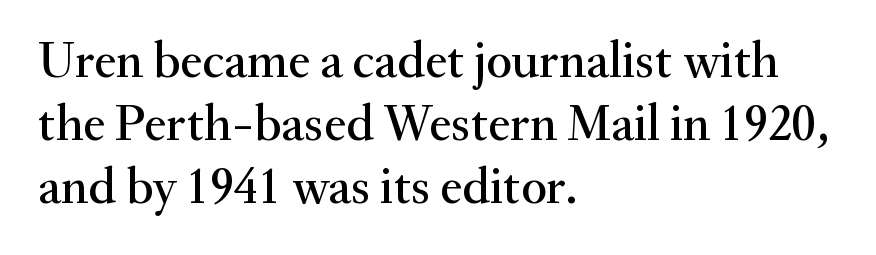
{"serif": "yes", "italic": "no", "width": "normal", "stroke_contrast": "medium", "x_height": "small", "monospaced": "no", "underline": "no", "align": "left", "line_spacing_ratio": 1.24, "letter_spacing": "normal", "letter_spacing_em": 0.0, "glyph_px": 51}
